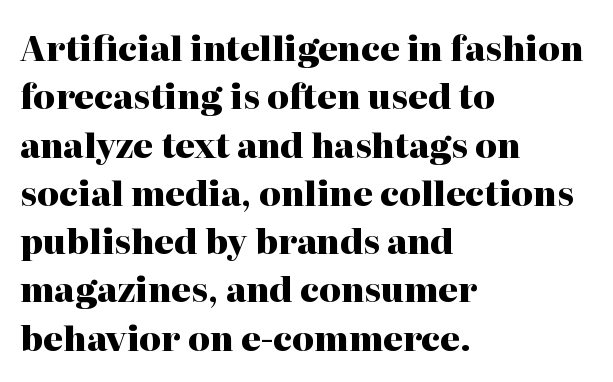
Q: Is the text bold? A: Yes.
Q: Is the text italic (slanted)? A: No, it is upright.
Q: Is the typeface a serif or a sans-serif typeface? A: Serif.
Q: Is the text underlined? A: No.
Q: How is the paragraph aligned? A: Left-aligned.
Q: Is the spacing between letters normal or unusually wide? A: Normal.
Q: Is the spacing between lines tight, normal or loose? A: Normal.
Q: Width (condensed, normal, or wide)? A: Normal.
Q: Stroke contrast? A: High.
Q: x-height? A: Medium.
Q: Monospaced? A: No.
